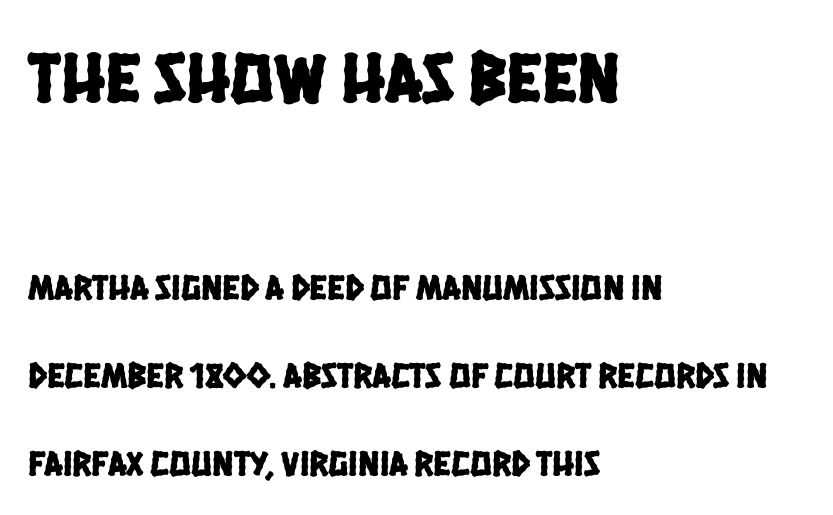
{"serif": "no", "width": "condensed", "stroke_contrast": "low", "x_height": "large", "monospaced": "no", "underline": "no", "align": "left", "line_spacing": "loose", "line_spacing_ratio": 2.45, "letter_spacing": "normal", "letter_spacing_em": 0.0, "larger_block": "first", "size_ratio": 2.0, "glyph_px": 72}
